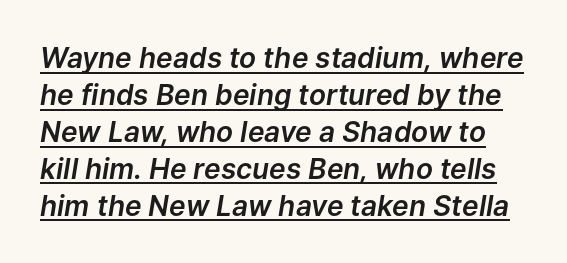
The image shows 28 px text type, italic (leaning right); set normal line spacing (1.32x), normal letter spacing, underlined; low stroke contrast and a medium x-height.
